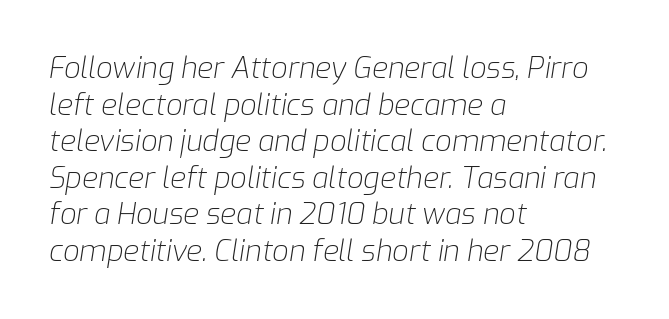
The axis of the letterforms is tilted away from vertical. No heavy texture on the line: the type isn't bold. Underline: absent. One glance says typical: line gaps are just what's usual. A typesetter would call this proportional, since set widths differ per character. The passage shown has conventional tracking throughout.
